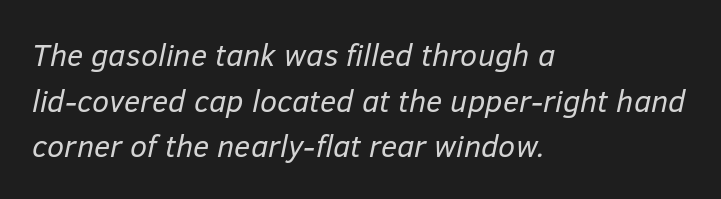
Q: Is the text bold? A: No.
Q: Is the text italic (slanted)? A: Yes, it leans right by about 12 degrees.
Q: Is the text underlined? A: No.
Q: How is the paragraph aligned? A: Left-aligned.
Q: Is the spacing between letters normal or unusually wide? A: Normal.
Q: Is the spacing between lines tight, normal or loose? A: Normal.
Q: Width (condensed, normal, or wide)? A: Normal.
Q: Stroke contrast? A: Low.
Q: x-height? A: Medium.
Q: Monospaced? A: No.
